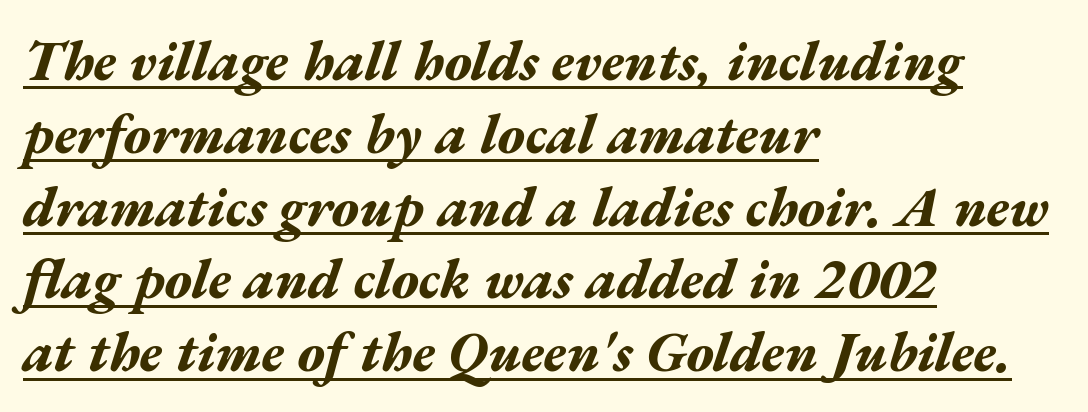
The image shows 56 px bold, wide type, italic (leaning right); set left-aligned, normal line spacing (1.3x), normal letter spacing, underlined; medium stroke contrast and a medium x-height.
